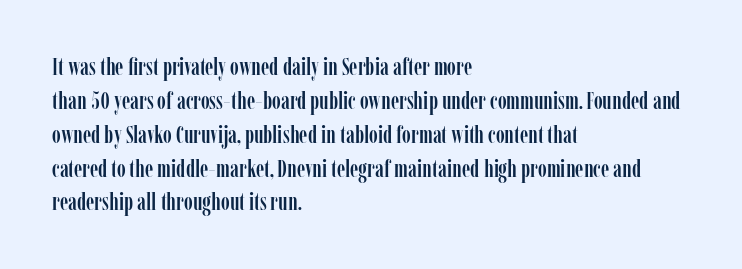
The image shows 24 px text type, upright; set left-aligned, normal line spacing (1.41x), normal letter spacing, not underlined.
